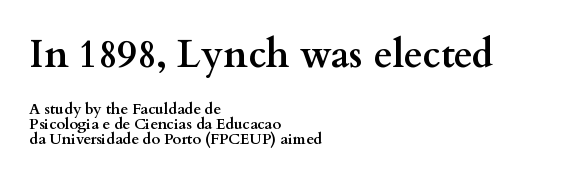
Q: Is the text bold? A: Yes.
Q: Is the text italic (slanted)? A: No, it is upright.
Q: Is the typeface a serif or a sans-serif typeface? A: Serif.
Q: Is the text underlined? A: No.
Q: How is the paragraph aligned? A: Left-aligned.
Q: Is the spacing between letters normal or unusually wide? A: Normal.
Q: Is the spacing between lines tight, normal or loose? A: Tight.
Q: Which block of text is set in a larger size, the first (top) or the second (bottom)? A: The first (top) one.
Q: Width (condensed, normal, or wide)? A: Wide.
Q: Stroke contrast? A: Medium.
Q: x-height? A: Small.
Q: Monospaced? A: No.
